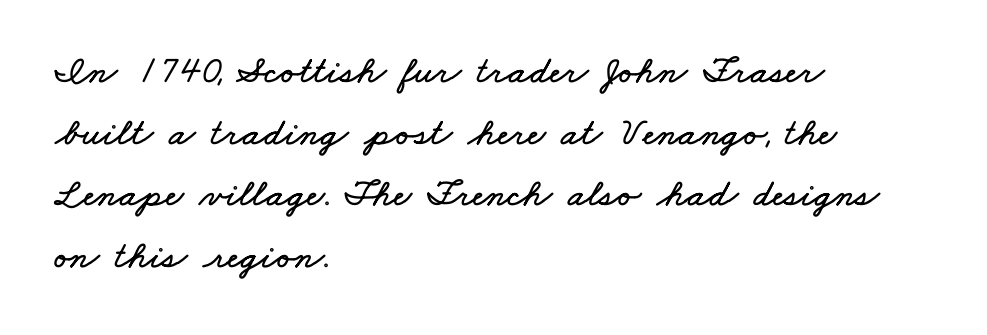
Q: Is the text underlined? A: No.
Q: How is the paragraph aligned? A: Left-aligned.
Q: Is the spacing between letters normal or unusually wide? A: Normal.
Q: Is the spacing between lines tight, normal or loose? A: Normal.
Q: Width (condensed, normal, or wide)? A: Wide.
Q: Stroke contrast? A: Low.
Q: x-height? A: Small.
Q: Monospaced? A: No.
